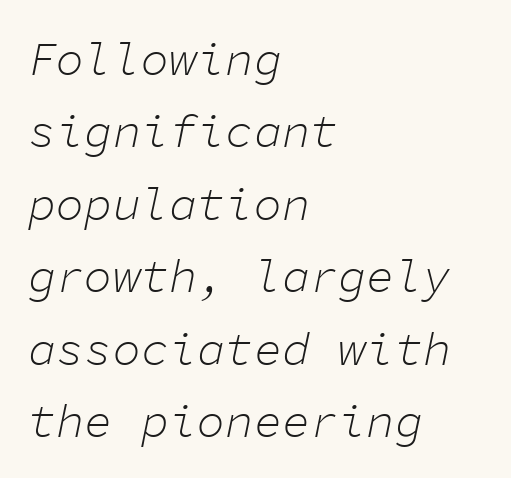
The image shows 47 px light type, italic (leaning right), monospaced; set left-aligned, normal line spacing (1.54x), normal letter spacing, not underlined; low stroke contrast and a medium x-height.
